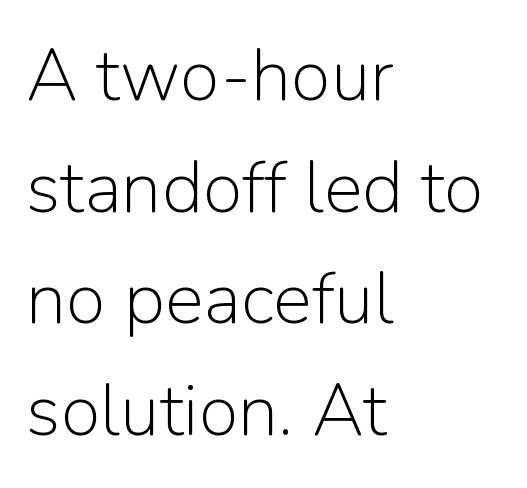
Q: Is the text bold? A: No.
Q: Is the text italic (slanted)? A: No, it is upright.
Q: Is the typeface a serif or a sans-serif typeface? A: Sans-serif.
Q: Is the text underlined? A: No.
Q: How is the paragraph aligned? A: Left-aligned.
Q: Is the spacing between letters normal or unusually wide? A: Normal.
Q: Is the spacing between lines tight, normal or loose? A: Normal.
Q: Width (condensed, normal, or wide)? A: Normal.
Q: Stroke contrast? A: Low.
Q: x-height? A: Medium.
Q: Monospaced? A: No.
